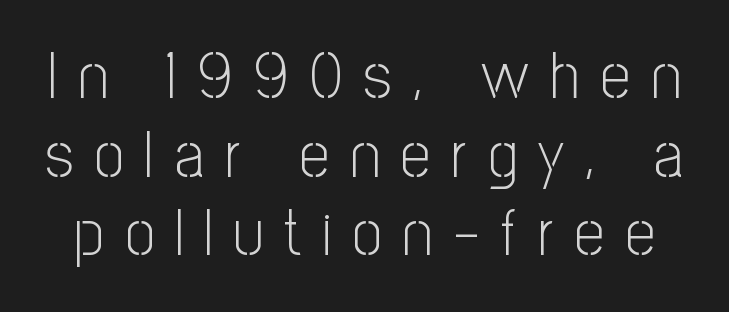
The image shows 66 px light, condensed sans-serif type, upright; set line spacing 1.19x, unusually wide letter spacing (+0.32 em), not underlined; low stroke contrast and a medium x-height.
